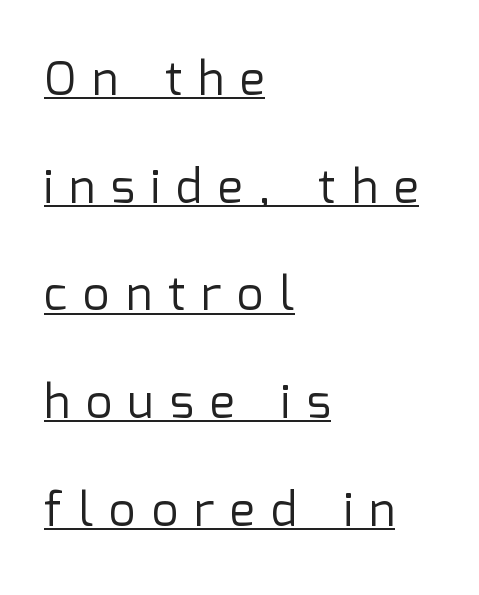
The image shows 47 px regular-weight sans-serif type, upright; set left-aligned, loose line spacing (2.29x), unusually wide letter spacing (+0.34 em), underlined; low stroke contrast and a medium x-height.
